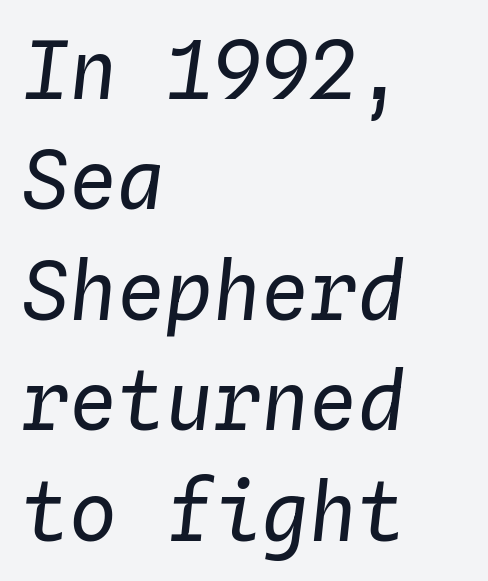
{"italic": "yes", "lean": "right", "slant_degrees": 4, "bold": "no", "weight": "regular", "width": "normal", "stroke_contrast": "low", "x_height": "medium", "monospaced": "yes", "underline": "no", "align": "left", "line_spacing": "normal", "line_spacing_ratio": 1.38, "letter_spacing": "normal", "letter_spacing_em": 0.0, "glyph_px": 80}
